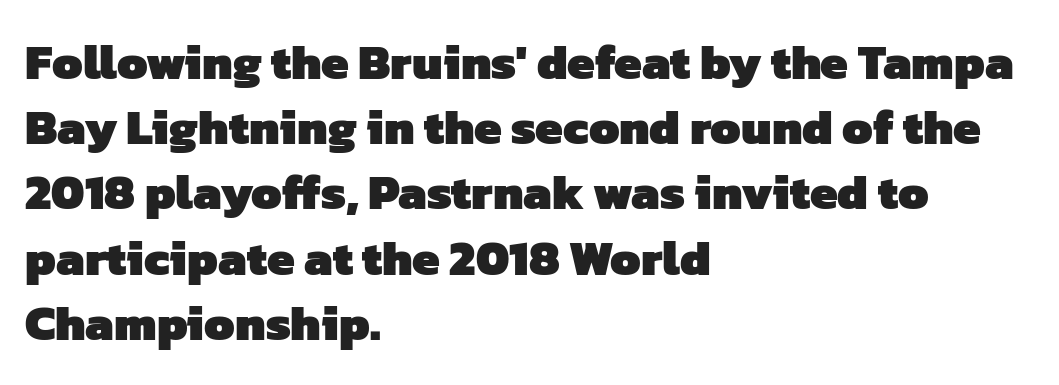
If you measured baseline to baseline, you'd find a middling distance. Check under the words: just untouched page. Think of a printed novel: that variable character pitch is what you see here. The passage shown is typeset with a sans-serif family. Notice how the passage keeps a crisp vertical edge on the left only. Typesetter's note: full bold, strokes at maximum text heaviness.
